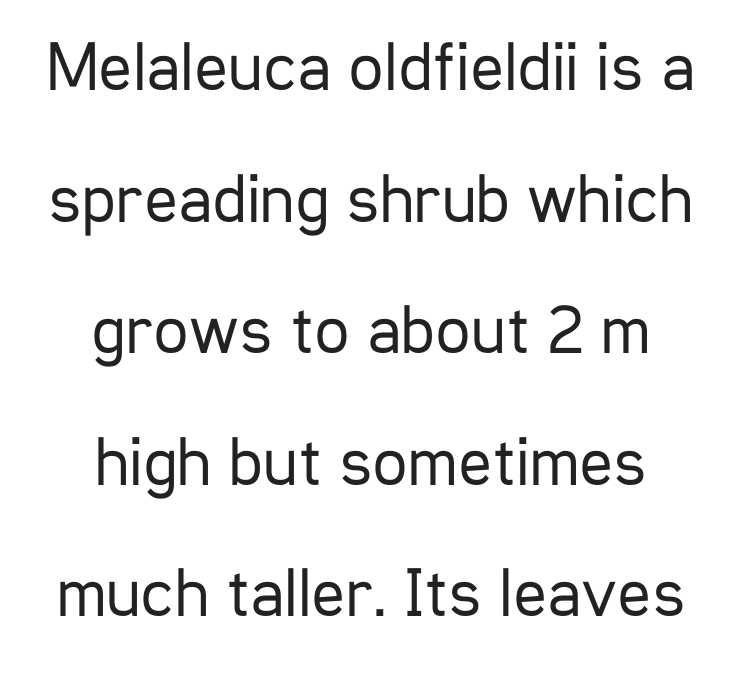
Q: Is the text bold? A: No.
Q: Is the text italic (slanted)? A: No, it is upright.
Q: Is the typeface a serif or a sans-serif typeface? A: Sans-serif.
Q: Is the text underlined? A: No.
Q: How is the paragraph aligned? A: Centered.
Q: Is the spacing between letters normal or unusually wide? A: Normal.
Q: Width (condensed, normal, or wide)? A: Condensed.
Q: Stroke contrast? A: Low.
Q: x-height? A: Medium.
Q: Monospaced? A: No.
